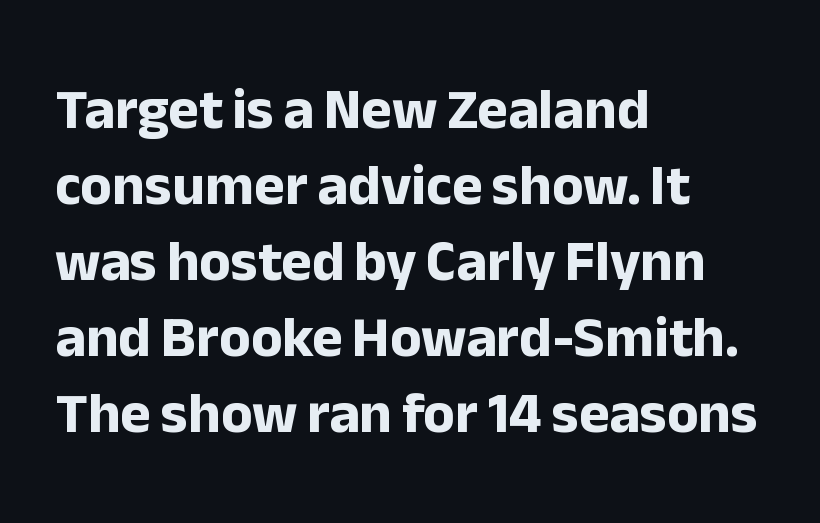
The image shows 58 px bold sans-serif type, upright; set left-aligned, normal line spacing (1.31x), normal letter spacing, not underlined; low stroke contrast and a medium x-height.
